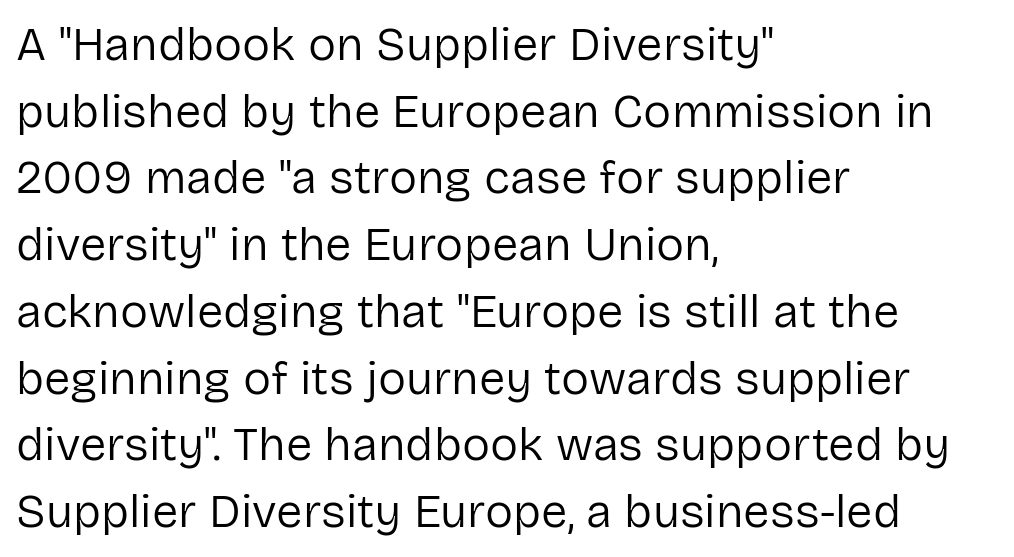
{"serif": "no", "italic": "no", "bold": "no", "weight": "regular", "width": "normal", "stroke_contrast": "low", "x_height": "medium", "monospaced": "no", "underline": "no", "align": "left", "line_spacing": "normal", "line_spacing_ratio": 1.42, "letter_spacing": "normal", "letter_spacing_em": 0.0, "glyph_px": 47}
